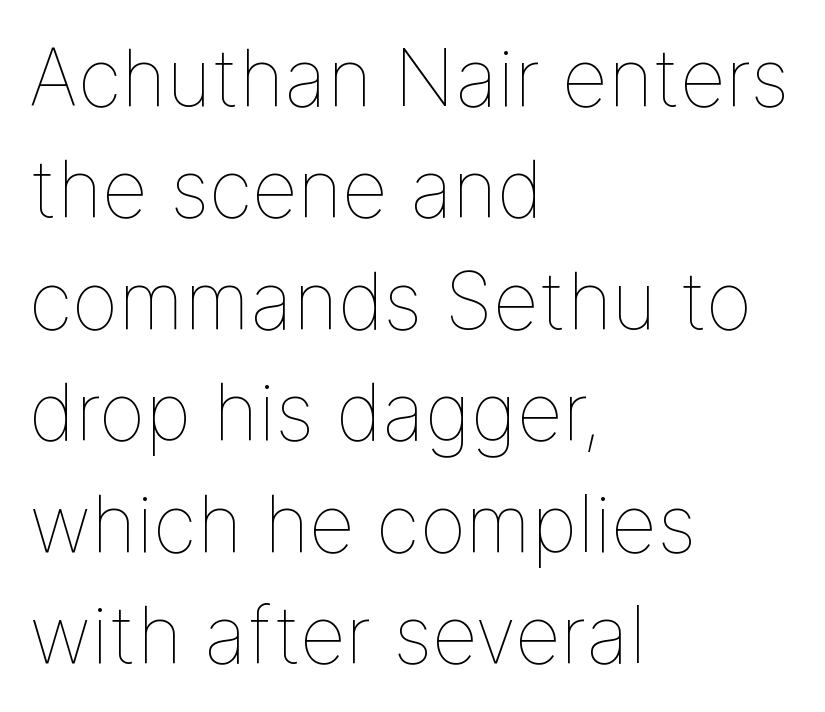
This sample keeps an unexceptional amount of space between lines. The characters are drawn with everyday or finer stroke widths. Only glyphs here, with clear space below each row. Note the varied advance widths — an 'i' is clearly narrower than an 'm'.
